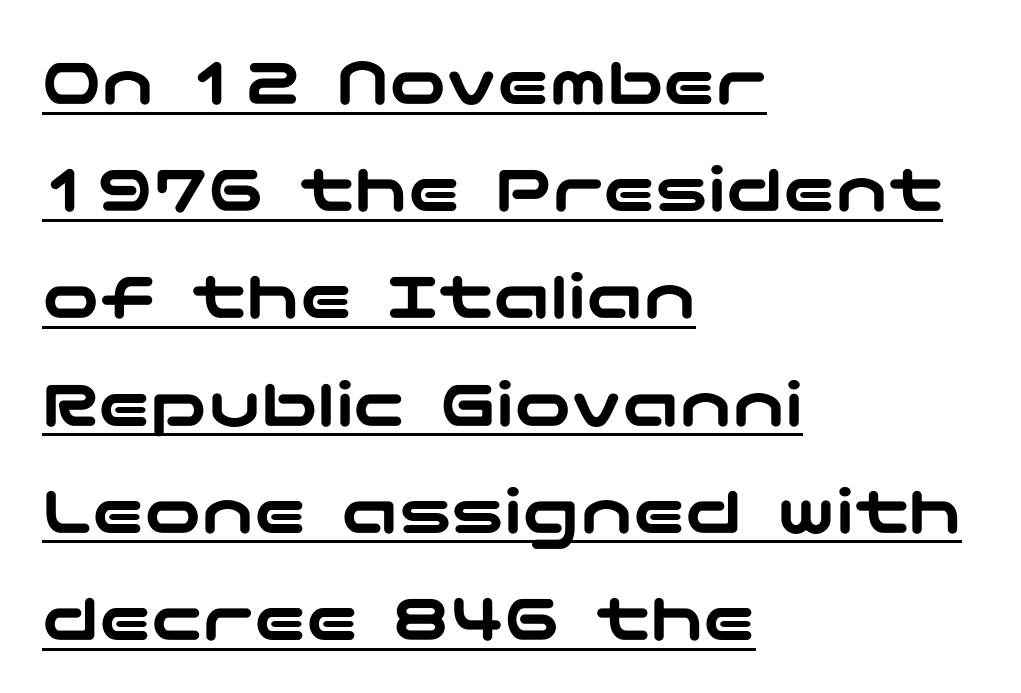
The string is rendered with underlining switched on. A typesetter would call this leading conventional body-copy spacing. Serifs: no, the terminals of the letterforms are clean. Which margin do the lines hug? The left one — the right edge is uneven. This is roman type, the default non-slanted kind.
